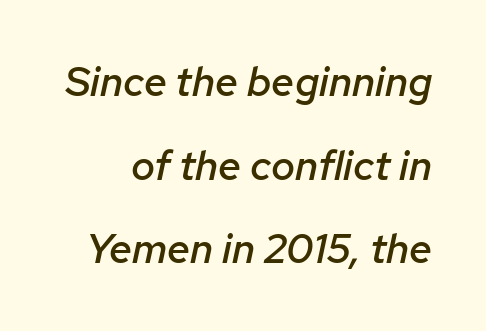
The image shows 41 px semibold type, italic (leaning right); set loose line spacing (2.04x), normal letter spacing, not underlined; low stroke contrast and a medium x-height.
